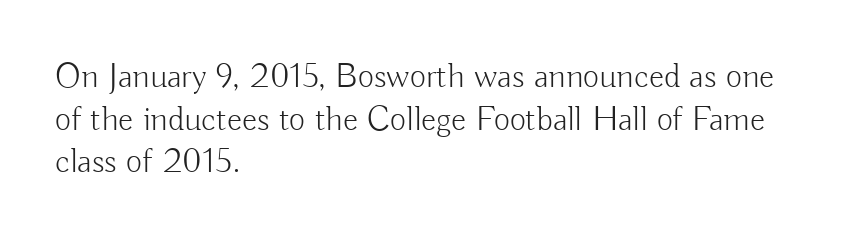
These lines are set flush left with a ragged right edge. Here the designer chose a conventional face with non-uniform glyph widths. On a weight scale, this lands at 450 or below. If you drew a line through each stem, it would be perfectly vertical.
